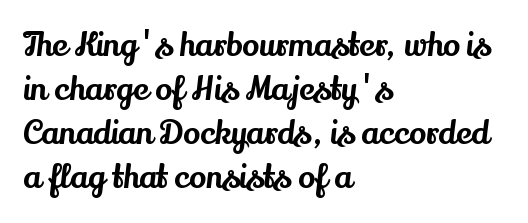
Q: Is the text italic (slanted)? A: Yes.
Q: Is the typeface a serif or a sans-serif typeface? A: Serif.
Q: Is the text underlined? A: No.
Q: How is the paragraph aligned? A: Left-aligned.
Q: Is the spacing between letters normal or unusually wide? A: Normal.
Q: Is the spacing between lines tight, normal or loose? A: Normal.
Q: Width (condensed, normal, or wide)? A: Normal.
Q: Stroke contrast? A: Medium.
Q: x-height? A: Small.
Q: Monospaced? A: No.
